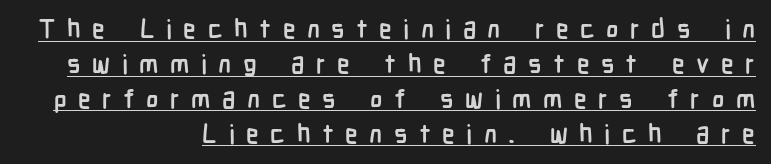
Q: Is the text bold? A: Yes.
Q: Is the text italic (slanted)? A: No, it is upright.
Q: Is the text underlined? A: Yes.
Q: How is the paragraph aligned? A: Right-aligned.
Q: Is the spacing between letters normal or unusually wide? A: Unusually wide.
Q: Is the spacing between lines tight, normal or loose? A: Normal.
